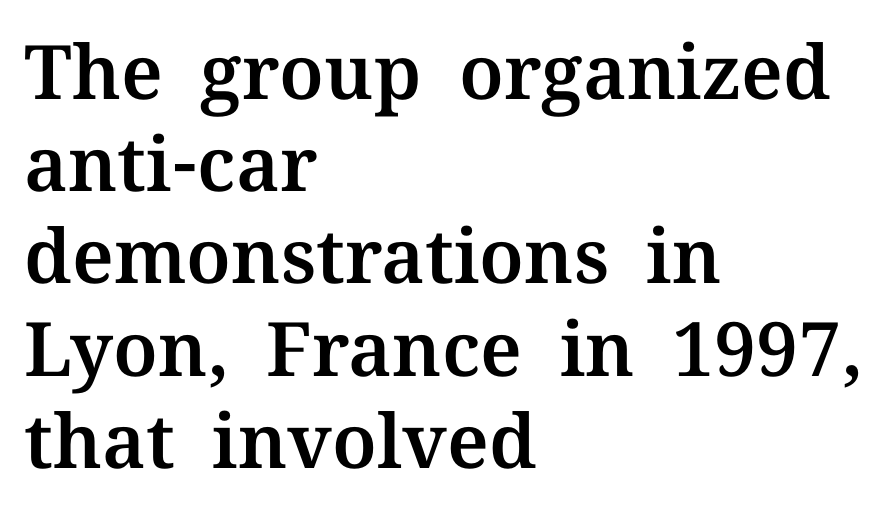
{"serif": "yes", "italic": "no", "width": "normal", "stroke_contrast": "medium", "x_height": "medium", "monospaced": "no", "underline": "no", "align": "left", "line_spacing_ratio": 1.23, "letter_spacing": "normal", "letter_spacing_em": 0.0, "glyph_px": 75}
